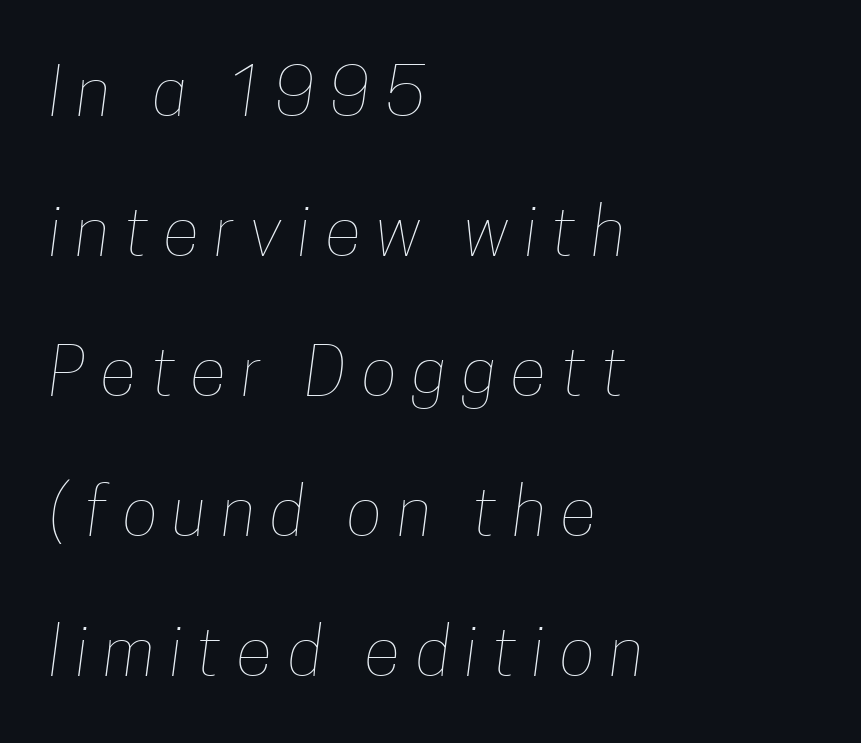
Q: Is the text bold? A: No.
Q: Is the text underlined? A: No.
Q: How is the paragraph aligned? A: Left-aligned.
Q: Is the spacing between letters normal or unusually wide? A: Unusually wide.
Q: Is the spacing between lines tight, normal or loose? A: Loose.
Q: Width (condensed, normal, or wide)? A: Condensed.
Q: Stroke contrast? A: Low.
Q: x-height? A: Medium.
Q: Monospaced? A: No.
